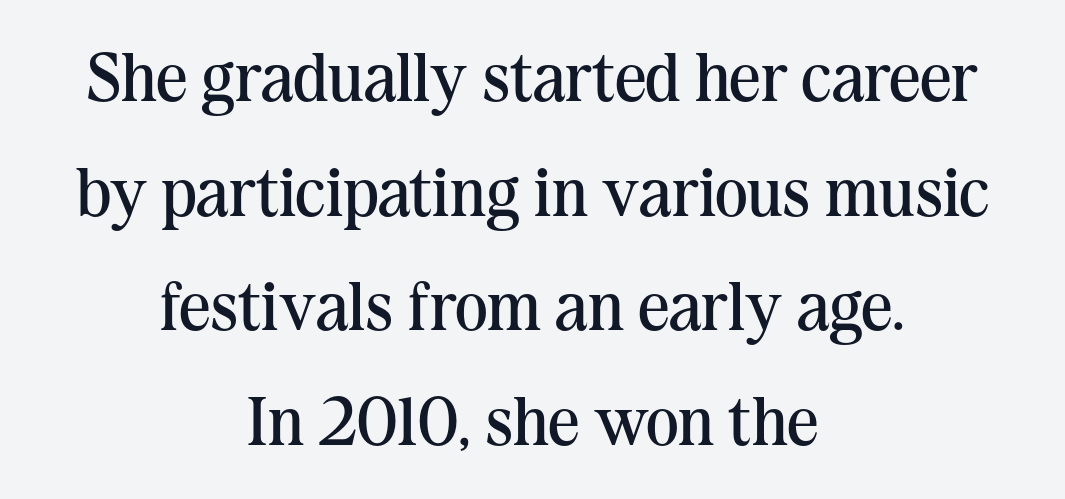
{"serif": "yes", "italic": "no", "bold": "no", "weight": "regular", "width": "normal", "stroke_contrast": "medium", "x_height": "medium", "monospaced": "no", "underline": "no", "align": "center", "line_spacing": "normal", "line_spacing_ratio": 1.66, "letter_spacing": "normal", "letter_spacing_em": 0.0, "glyph_px": 69}
